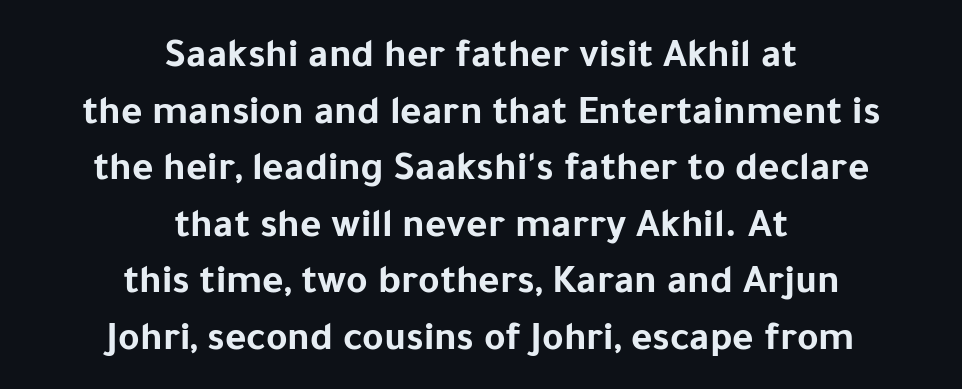
Q: Is the text bold? A: Yes.
Q: Is the text italic (slanted)? A: No, it is upright.
Q: Is the typeface a serif or a sans-serif typeface? A: Sans-serif.
Q: Is the text underlined? A: No.
Q: How is the paragraph aligned? A: Centered.
Q: Is the spacing between letters normal or unusually wide? A: Normal.
Q: Is the spacing between lines tight, normal or loose? A: Normal.
Q: Width (condensed, normal, or wide)? A: Normal.
Q: Stroke contrast? A: Low.
Q: x-height? A: Medium.
Q: Monospaced? A: No.
